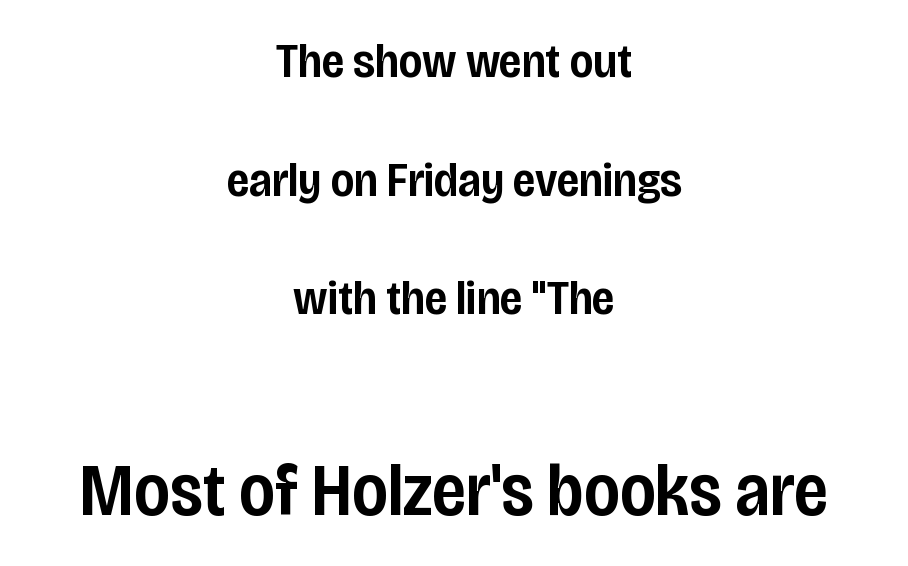
The passage shown is typeset with a sans-serif family. Interline gaps are noticeably wide in this sample. Character size in the trailing block exceeds that of the leading block. Does the weight exceed regular? Yes, but only to semibold. Honestly, the letter spacing is just normal — you wouldn't notice it.
